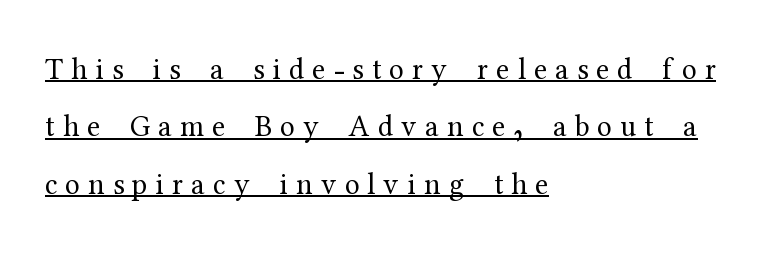
The image shows 30 px regular-weight serif type, upright; set left-aligned, loose line spacing (1.91x), unusually wide letter spacing (+0.27 em), underlined; medium stroke contrast and a medium x-height.
